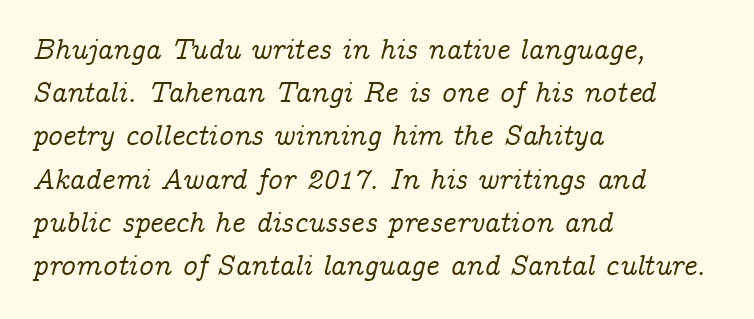
{"serif": "yes", "italic": "yes", "lean": "right", "slant_degrees": 14, "width": "normal", "stroke_contrast": "low", "x_height": "medium", "monospaced": "no", "underline": "no", "align": "left", "line_spacing": "normal", "line_spacing_ratio": 1.49, "letter_spacing": "normal", "letter_spacing_em": 0.0, "glyph_px": 29}
